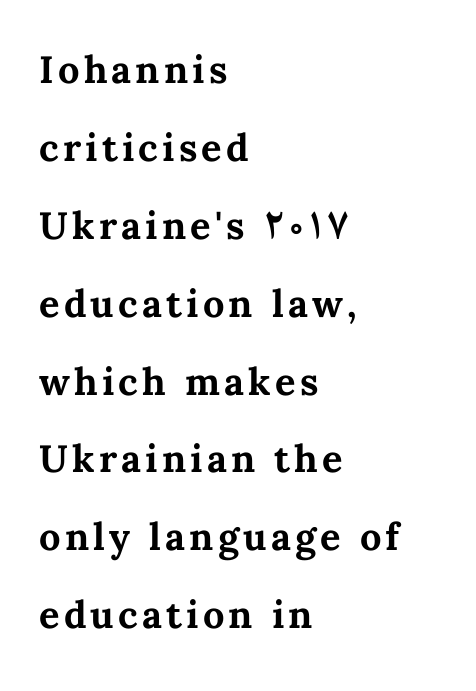
Q: Is the text bold? A: Yes.
Q: Is the text italic (slanted)? A: No, it is upright.
Q: Is the text underlined? A: No.
Q: How is the paragraph aligned? A: Left-aligned.
Q: Is the spacing between lines tight, normal or loose? A: Loose.
Q: Width (condensed, normal, or wide)? A: Normal.
Q: Stroke contrast? A: Medium.
Q: x-height? A: Medium.
Q: Monospaced? A: No.
